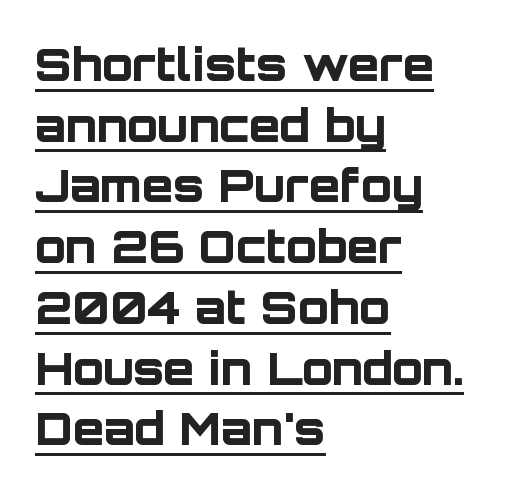
The image shows 45 px bold sans-serif type, upright; set left-aligned, normal line spacing (1.35x), normal letter spacing, underlined; low stroke contrast and a large x-height.
